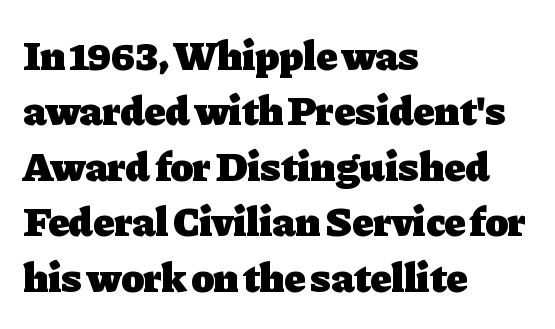
Q: Is the text bold? A: Yes.
Q: Is the text italic (slanted)? A: No, it is upright.
Q: Is the typeface a serif or a sans-serif typeface? A: Serif.
Q: Is the text underlined? A: No.
Q: How is the paragraph aligned? A: Left-aligned.
Q: Is the spacing between letters normal or unusually wide? A: Normal.
Q: Is the spacing between lines tight, normal or loose? A: Normal.
Q: Width (condensed, normal, or wide)? A: Normal.
Q: Stroke contrast? A: Low.
Q: x-height? A: Medium.
Q: Monospaced? A: No.
